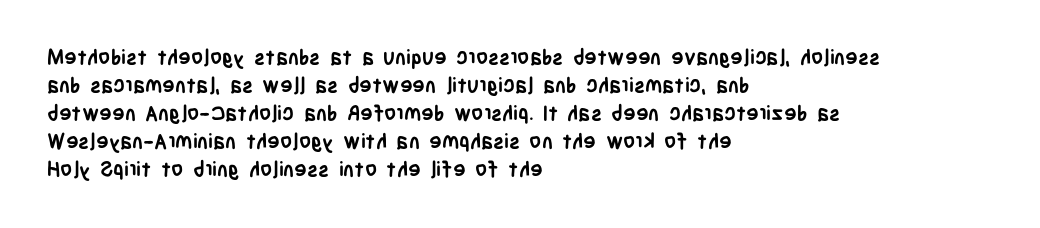
The image shows 21 px bold type, upright; set left-aligned, normal line spacing (1.33x), normal letter spacing, not underlined.
